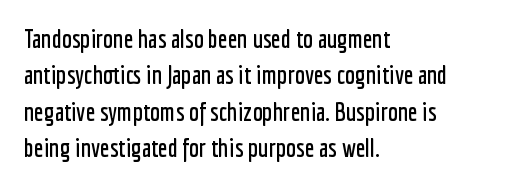
{"italic": "no", "underline": "no", "align": "left", "line_spacing": "normal", "line_spacing_ratio": 1.46, "letter_spacing": "normal", "letter_spacing_em": 0.0, "glyph_px": 25}
